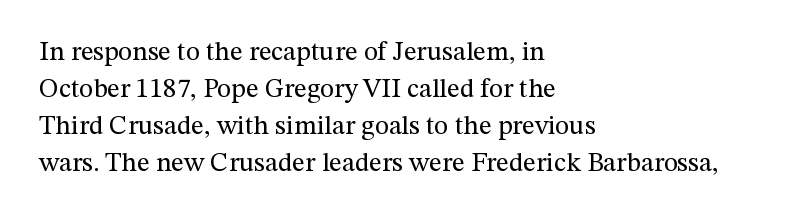
Reading down the block, your eye returns to a fixed left position each line. Tall strokes in this sample are plumb rather than angled. The rendering uses a moderate line-height, typical for paragraphs. This is not heavy type; no bold has been used. Any mark beneath the type? The region is blank. Each word holds together tightly as a unit, with standard inter-letter gaps.
